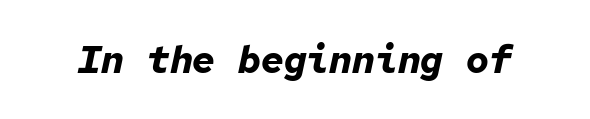
{"italic": "yes", "lean": "right", "slant_degrees": 12, "bold": "yes", "weight": "bold", "width": "normal", "stroke_contrast": "low", "x_height": "medium", "monospaced": "yes", "underline": "no", "letter_spacing": "normal", "letter_spacing_em": 0.0, "glyph_px": 38}
